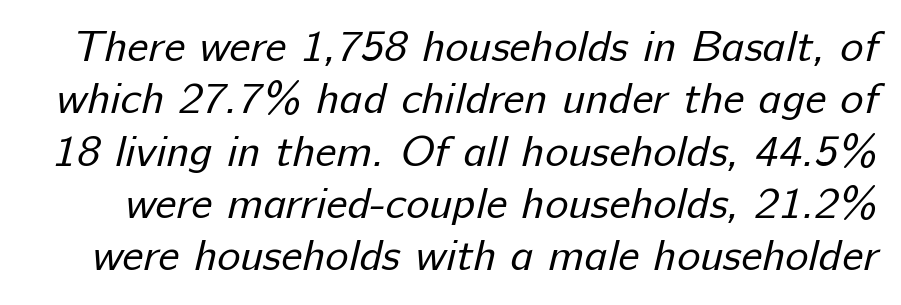
Are there feet on the stems? There aren't — it's a sans. Ink coverage per letter is moderate at most. This rendering features lettering with no underline. Proportional: the letters do not fall into vertical columns. Here the glyphs are tracked normally, forming tight word shapes.
